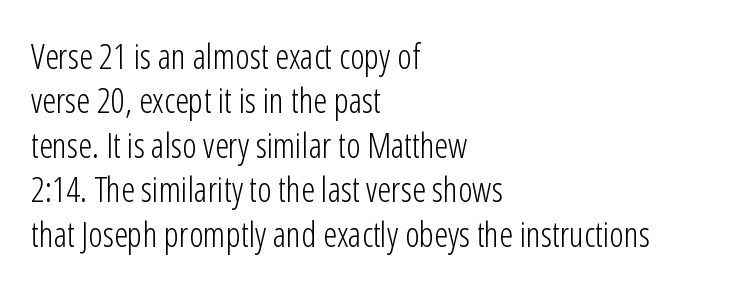
{"serif": "no", "italic": "no", "bold": "no", "weight": "light", "width": "condensed", "stroke_contrast": "low", "x_height": "medium", "monospaced": "no", "underline": "no", "align": "left", "line_spacing": "normal", "line_spacing_ratio": 1.27, "letter_spacing": "normal", "letter_spacing_em": 0.0, "glyph_px": 35}
